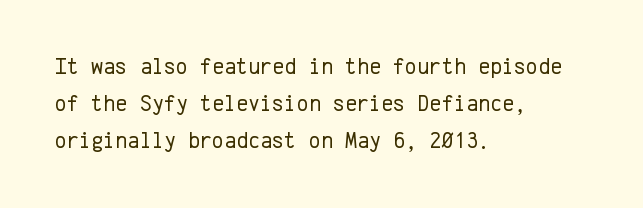
The rendering uses a moderate line-height, typical for paragraphs. The cut favours lightness, reaching ordinary text weight at its darkest. This is roman type, the default non-slanted kind. A student would call this left alignment; a typographer would say flush left, rag right. Honestly, there is no underline to notice here at all. The letterforms sit shoulder to shoulder at normal distance.
